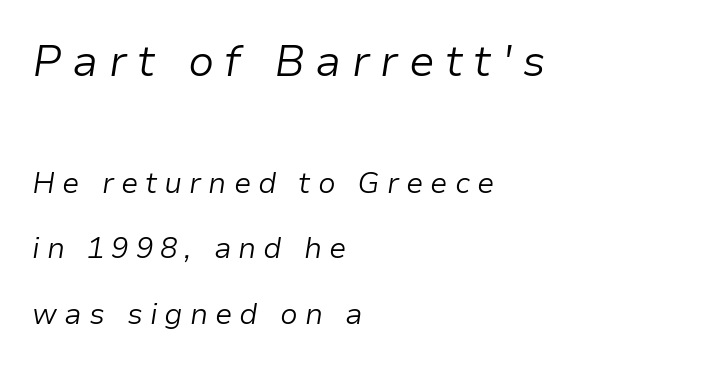
{"italic": "yes", "lean": "right", "slant_degrees": 9, "bold": "no", "weight": "light", "width": "normal", "stroke_contrast": "low", "x_height": "medium", "monospaced": "no", "underline": "no", "align": "left", "line_spacing": "loose", "line_spacing_ratio": 2.25, "letter_spacing": "wide", "letter_spacing_em": 0.24, "larger_block": "first", "size_ratio": 1.48, "glyph_px": 43}
